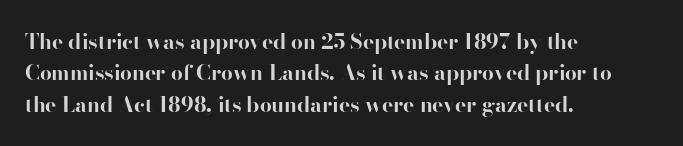
Q: Is the text bold? A: Yes.
Q: Is the text italic (slanted)? A: No, it is upright.
Q: Is the text underlined? A: No.
Q: How is the paragraph aligned? A: Left-aligned.
Q: Is the spacing between letters normal or unusually wide? A: Normal.
Q: Is the spacing between lines tight, normal or loose? A: Normal.
